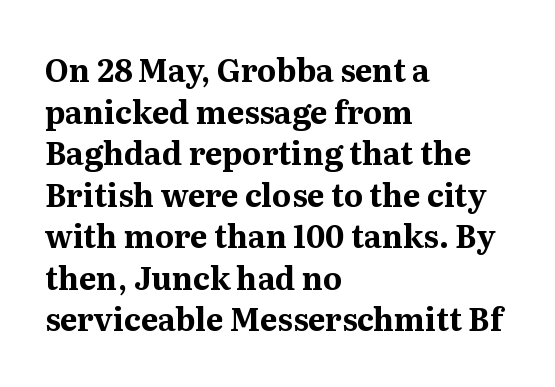
Q: Is the text bold? A: Yes.
Q: Is the text italic (slanted)? A: No, it is upright.
Q: Is the typeface a serif or a sans-serif typeface? A: Serif.
Q: Is the text underlined? A: No.
Q: How is the paragraph aligned? A: Left-aligned.
Q: Is the spacing between letters normal or unusually wide? A: Normal.
Q: Is the spacing between lines tight, normal or loose? A: Normal.
Q: Width (condensed, normal, or wide)? A: Normal.
Q: Stroke contrast? A: Medium.
Q: x-height? A: Medium.
Q: Monospaced? A: No.
